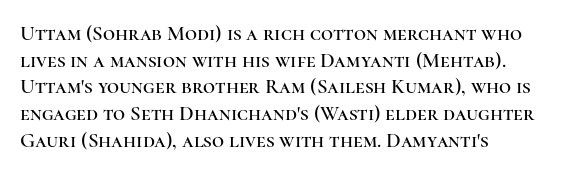
Q: Is the text italic (slanted)? A: No, it is upright.
Q: Is the text underlined? A: No.
Q: How is the paragraph aligned? A: Left-aligned.
Q: Is the spacing between letters normal or unusually wide? A: Normal.
Q: Is the spacing between lines tight, normal or loose? A: Normal.
